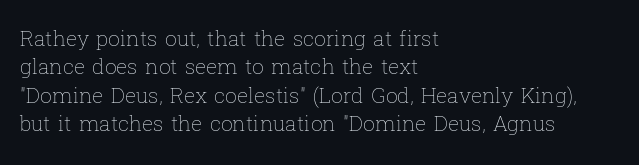
The image shows 21 px text type, upright; set left-aligned, normal line spacing (1.35x), normal letter spacing, not underlined.
